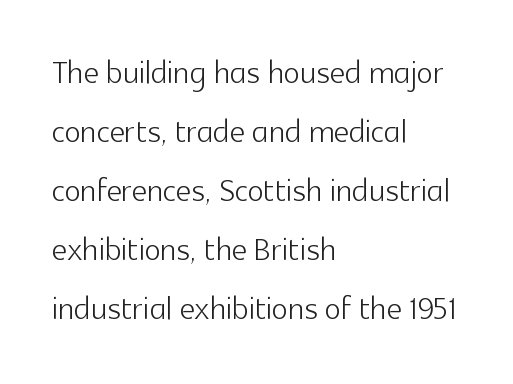
The face used here is rendered with its standard letterfit. The glyphs are unaccompanied by any horizontal stroke below them. Nope, not italic — everything's standing straight. Does the type have serifs? No, each stem ends abruptly. The face used here is proportionally spaced, like ordinary book or web type.
